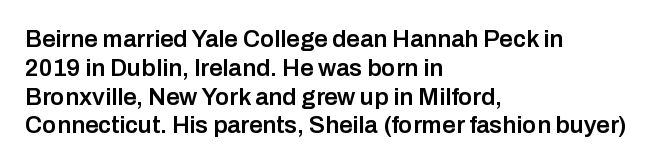
The image shows 24 px text type, upright; set left-aligned, line spacing 1.2x, normal letter spacing, not underlined.
